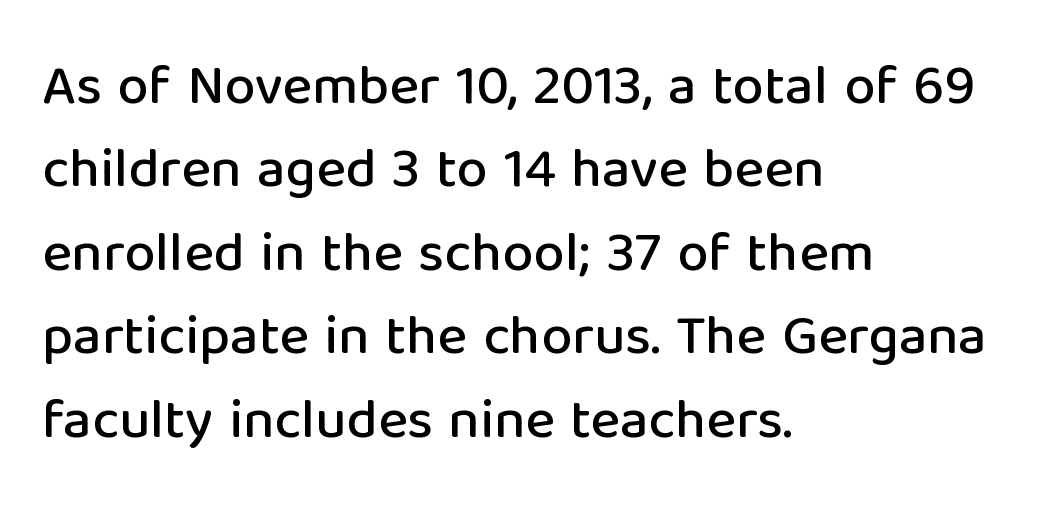
Teacher's note: observe the even left margin — that is flush-left alignment. The type family on display is of the sans-serif kind. This is roman type, the default non-slanted kind. Check under the words: just untouched page. Looks like regular typesetting: each glyph gets only the width it needs. Characters follow at the spacing the type designer built in.
